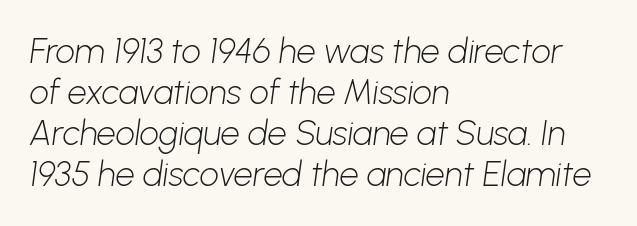
The image shows 34 px light sans-serif type; set left-aligned, line spacing 1.21x, normal letter spacing, not underlined; low stroke contrast and a medium x-height.
